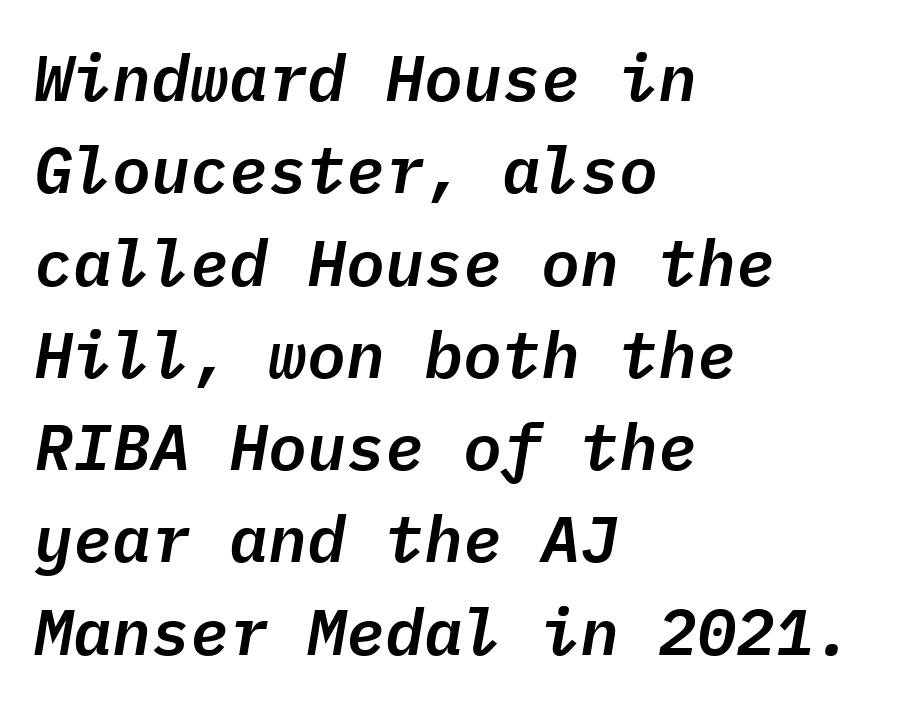
These lines stack with their left ends in a neat column. Spacing verdict: monospaced, one width for all characters. The specimen reads as italic at a glance. Look at the tracking — it's just the regular setting, nothing added.
